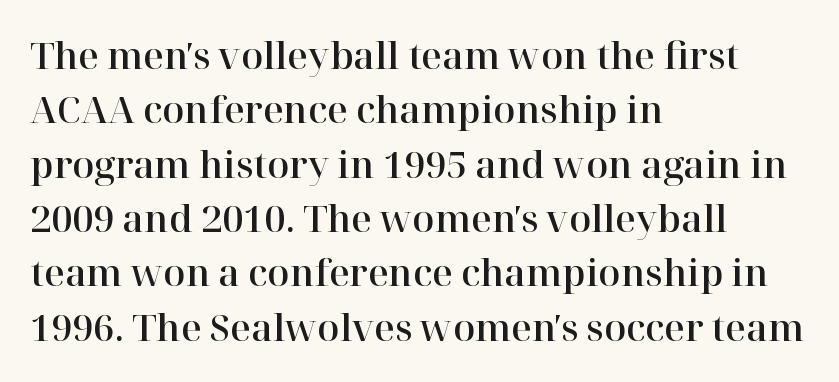
The lines sit at an ordinary, default distance from one another. The type family on display is of the serif kind. Looks like regular typesetting: each glyph gets only the width it needs. A typesetter would call this zero additional tracking. Every character sits straight up, as roman type does.
